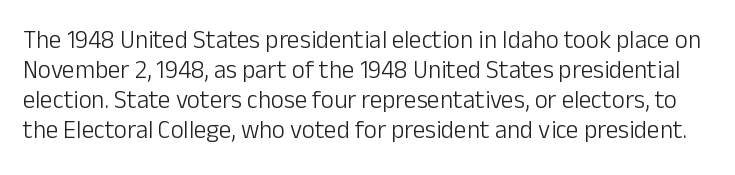
How are the letters spaced? Ordinarily, with no added tracking. Weight: in the light-to-regular range. The strip under each line holds only bare page. These lines were composed using upright roman letters.
